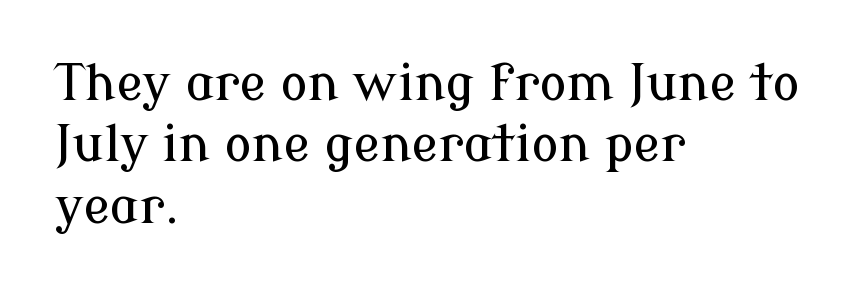
The image shows 50 px serif type, upright; set left-aligned, line spacing 1.23x, normal letter spacing, not underlined; low stroke contrast and a medium x-height.
